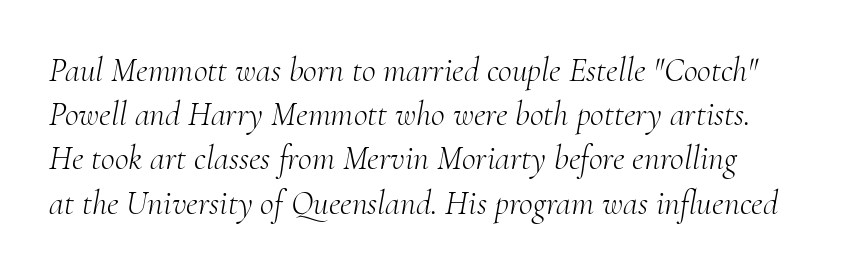
The specimen omits any rule beneath the text block's lines. Horizontal bands of white between lines are of average thickness. Each line starts at the same left margin while the right side varies. Standard letterfit; no display-style spreading of the glyphs. There's an unmistakable incline to the writing here. Each letter's strokes conclude with small projecting serifs.
